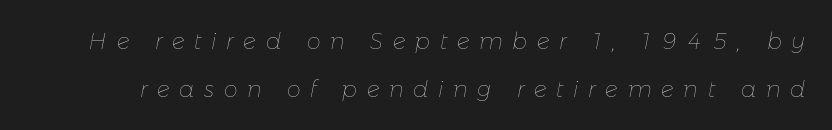
The image shows 22 px text type, italic (leaning right); set loose line spacing (2.16x), unusually wide letter spacing (+0.44 em), not underlined.
